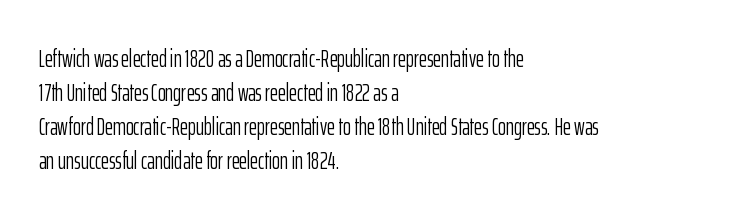
Q: Is the text bold? A: No.
Q: Is the text italic (slanted)? A: No, it is upright.
Q: Is the text underlined? A: No.
Q: How is the paragraph aligned? A: Left-aligned.
Q: Is the spacing between letters normal or unusually wide? A: Normal.
Q: Is the spacing between lines tight, normal or loose? A: Normal.
